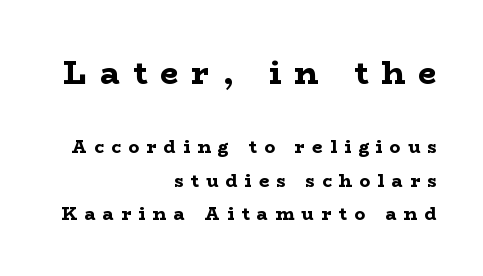
This is serif lettering, the kind often seen in printed books. This sample has the flowing, uneven cadence of proportional lettering. Right-aligned paragraph, ragged on the left. Any mark beneath the type? The region is blank. Block one is the big one; block two sits smaller underneath. You'd pick this weight for a headline — it's a proper bold.
